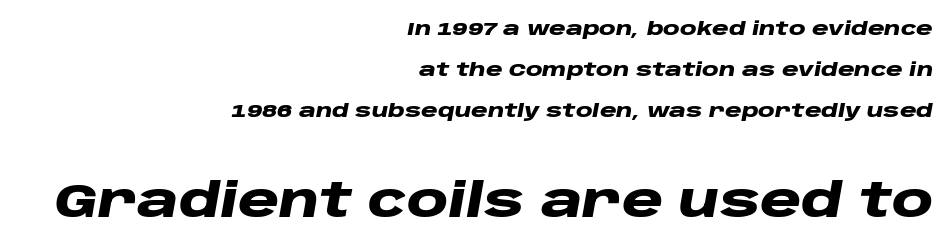
The image shows 47 px heavy, wide type, italic (leaning right); set right-aligned, loose line spacing (2.15x), normal letter spacing, not underlined; the second (bottom) block is 2.47x larger; low stroke contrast and a large x-height.
